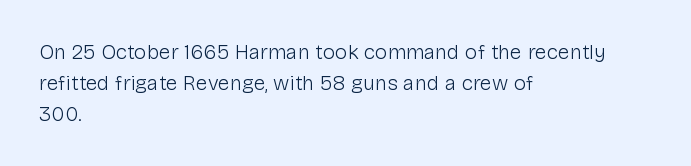
Q: Is the text bold? A: No.
Q: Is the text italic (slanted)? A: No, it is upright.
Q: Is the text underlined? A: No.
Q: How is the paragraph aligned? A: Left-aligned.
Q: Is the spacing between letters normal or unusually wide? A: Normal.
Q: Is the spacing between lines tight, normal or loose? A: Normal.
